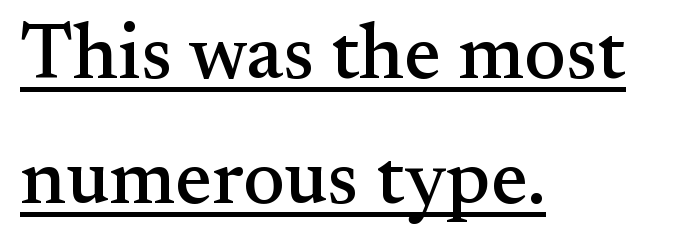
The image shows 78 px serif type, upright; set left-aligned, normal line spacing (1.6x), normal letter spacing, underlined; medium stroke contrast and a small x-height.
